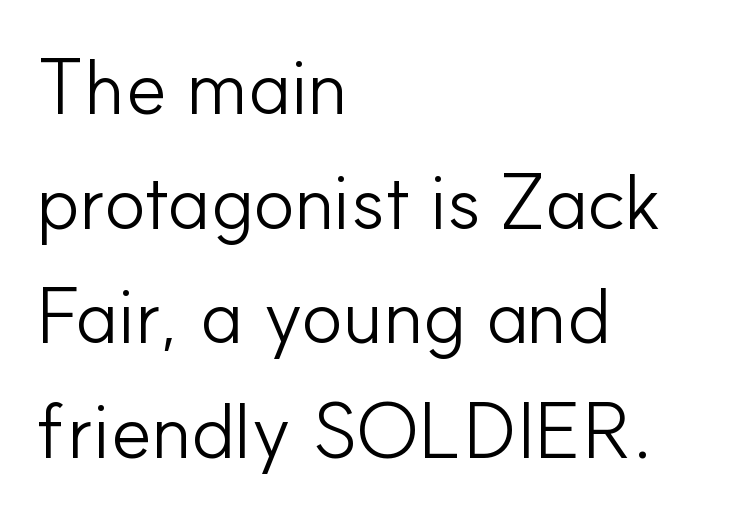
Q: Is the text bold? A: No.
Q: Is the text italic (slanted)? A: No, it is upright.
Q: Is the typeface a serif or a sans-serif typeface? A: Sans-serif.
Q: Is the text underlined? A: No.
Q: How is the paragraph aligned? A: Left-aligned.
Q: Is the spacing between letters normal or unusually wide? A: Normal.
Q: Is the spacing between lines tight, normal or loose? A: Normal.
Q: Width (condensed, normal, or wide)? A: Normal.
Q: Stroke contrast? A: Low.
Q: x-height? A: Small.
Q: Monospaced? A: No.
